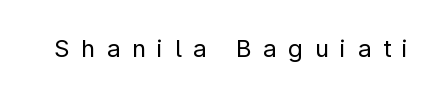
Words float on clear page, feet unadorned. The line texture is sparse and dotted thanks to wide tracking. Stems here are at most as thick as an everyday book face. Upright lettering throughout.
